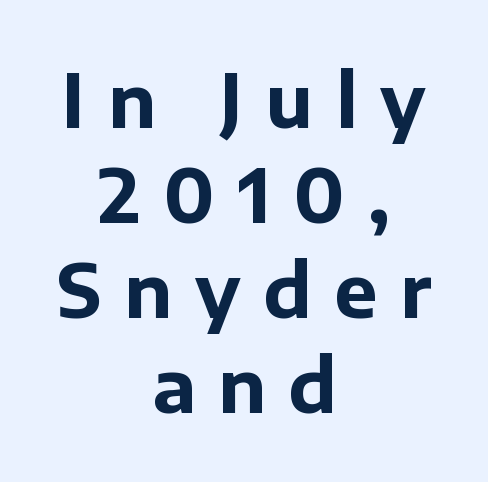
{"serif": "no", "italic": "no", "bold": "yes", "weight": "bold", "width": "normal", "stroke_contrast": "low", "x_height": "medium", "monospaced": "no", "underline": "no", "align": "center", "line_spacing": "normal", "line_spacing_ratio": 1.3, "letter_spacing": "wide", "letter_spacing_em": 0.31, "glyph_px": 73}
